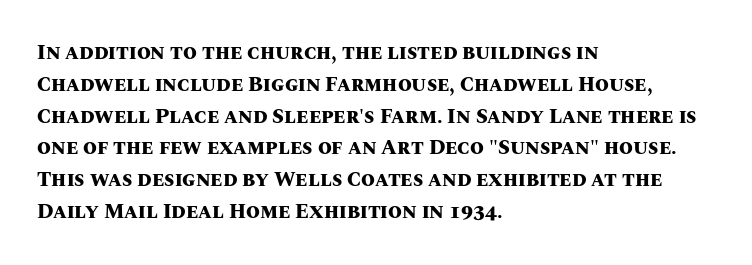
{"italic": "no", "bold": "yes", "underline": "no", "align": "left", "line_spacing": "normal", "line_spacing_ratio": 1.59, "letter_spacing": "normal", "letter_spacing_em": 0.0, "glyph_px": 20}
